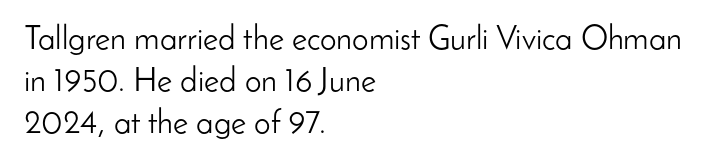
Q: Is the text bold? A: No.
Q: Is the text italic (slanted)? A: No, it is upright.
Q: Is the typeface a serif or a sans-serif typeface? A: Sans-serif.
Q: Is the text underlined? A: No.
Q: How is the paragraph aligned? A: Left-aligned.
Q: Is the spacing between letters normal or unusually wide? A: Normal.
Q: Is the spacing between lines tight, normal or loose? A: Normal.
Q: Width (condensed, normal, or wide)? A: Normal.
Q: Stroke contrast? A: Low.
Q: x-height? A: Small.
Q: Monospaced? A: No.
